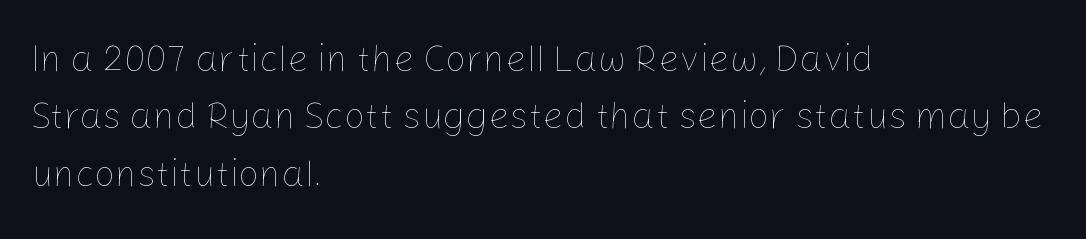
{"italic": "no", "bold": "no", "weight": "thin", "width": "normal", "stroke_contrast": "low", "x_height": "medium", "monospaced": "no", "underline": "no", "align": "left", "line_spacing": "normal", "line_spacing_ratio": 1.55, "letter_spacing": "normal", "letter_spacing_em": 0.0, "glyph_px": 37}
